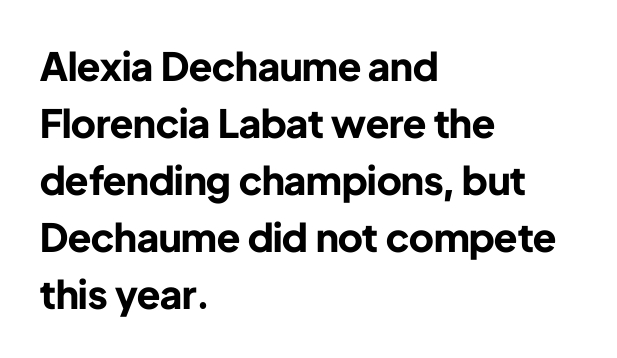
{"serif": "no", "italic": "no", "bold": "yes", "weight": "bold", "width": "normal", "stroke_contrast": "low", "x_height": "medium", "monospaced": "no", "underline": "no", "align": "left", "line_spacing": "normal", "line_spacing_ratio": 1.46, "letter_spacing": "normal", "letter_spacing_em": 0.0, "glyph_px": 39}
